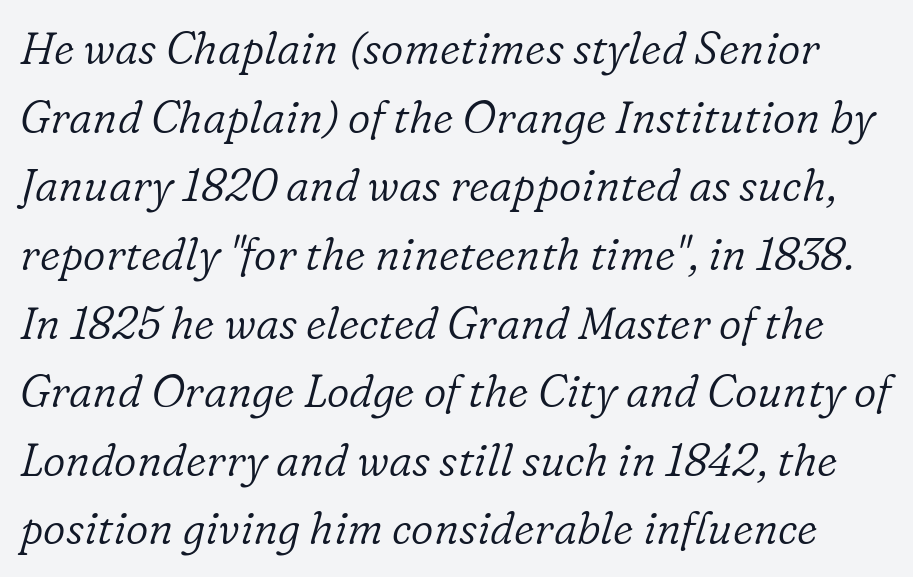
Default kerning and tracking; the words read as compact shapes. The rendering uses natural spacing where letterforms have individual widths. Glance below the letters and you will spot only blank space. This sample keeps an unexceptional amount of space between lines. Emphasis-style slanted type is in use.
